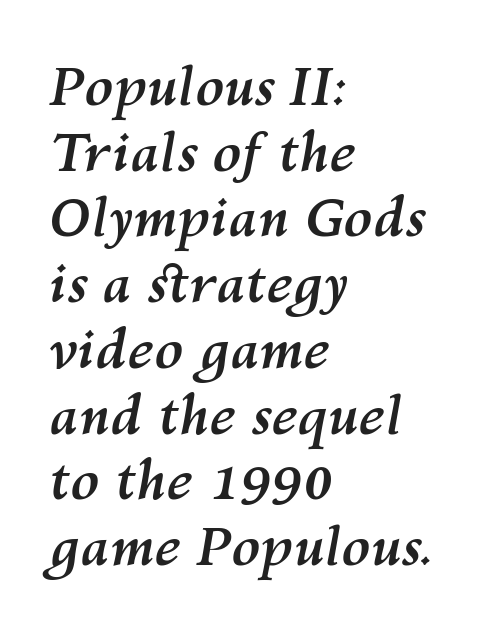
Q: Is the text bold? A: Yes.
Q: Is the text italic (slanted)? A: Yes, it leans right by about 10 degrees.
Q: Is the text underlined? A: No.
Q: How is the paragraph aligned? A: Left-aligned.
Q: Is the spacing between letters normal or unusually wide? A: Normal.
Q: Width (condensed, normal, or wide)? A: Normal.
Q: Stroke contrast? A: Medium.
Q: x-height? A: Medium.
Q: Monospaced? A: No.
